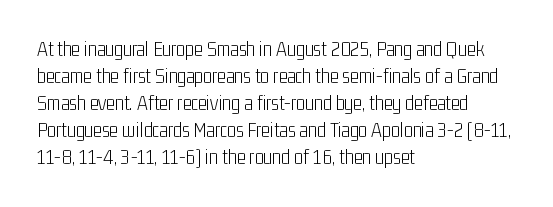
The image shows 21 px text type, upright; set left-aligned, normal line spacing (1.29x), normal letter spacing, not underlined.
